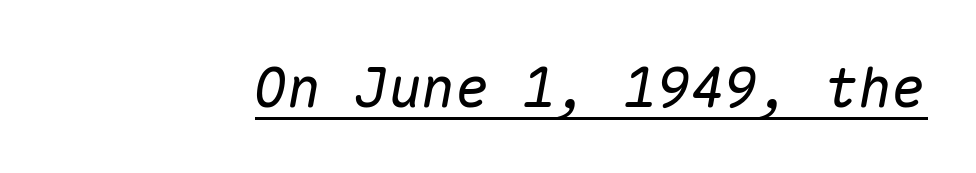
{"italic": "yes", "lean": "right", "slant_degrees": 10, "bold": "no", "weight": "regular", "width": "normal", "stroke_contrast": "low", "x_height": "medium", "monospaced": "yes", "underline": "yes", "letter_spacing": "normal", "letter_spacing_em": 0.0, "glyph_px": 56}
